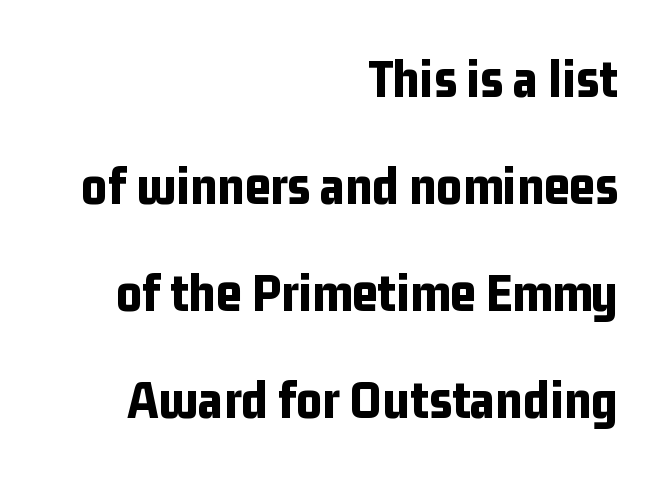
The image shows 56 px bold, condensed sans-serif type, upright; set right-aligned, loose line spacing (1.91x), normal letter spacing, not underlined; low stroke contrast and a medium x-height.
